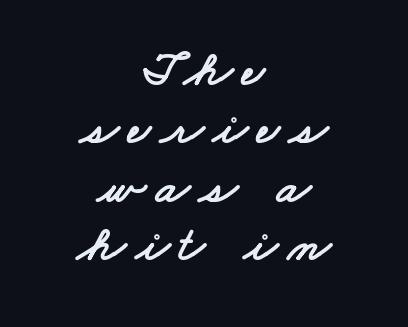
Q: Is the typeface a serif or a sans-serif typeface? A: Sans-serif.
Q: Is the text underlined? A: No.
Q: How is the paragraph aligned? A: Centered.
Q: Width (condensed, normal, or wide)? A: Wide.
Q: Stroke contrast? A: Low.
Q: x-height? A: Small.
Q: Monospaced? A: No.
